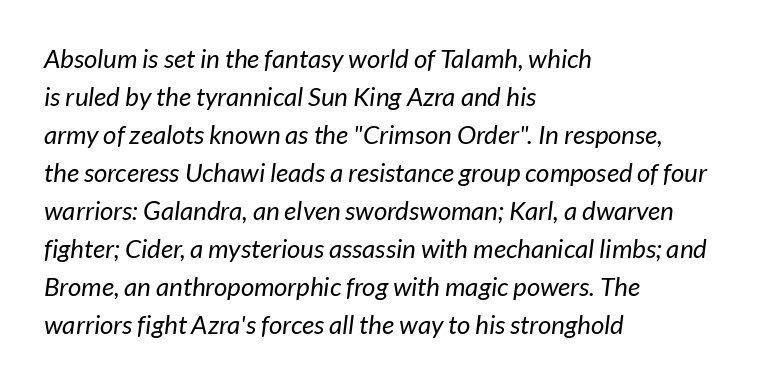
{"bold": "no", "underline": "no", "align": "left", "line_spacing": "normal", "line_spacing_ratio": 1.46, "letter_spacing": "normal", "letter_spacing_em": 0.0, "glyph_px": 26}
